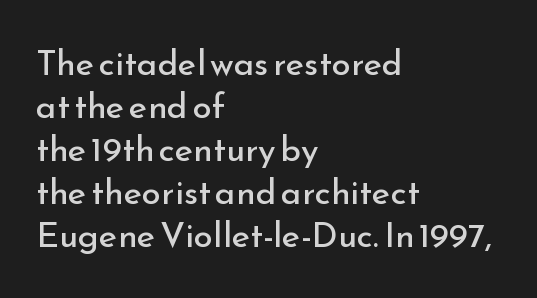
The text was rendered using a sans face with plain stroke endings. Ordinary non-slanted type is in use. Note the varied advance widths — an 'i' is clearly narrower than an 'm'. No extra tracking has been applied to these lines.
